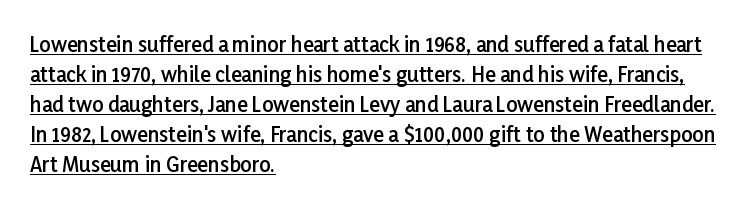
The image shows 20 px text type, upright; set left-aligned, normal line spacing (1.5x), normal letter spacing, underlined.
